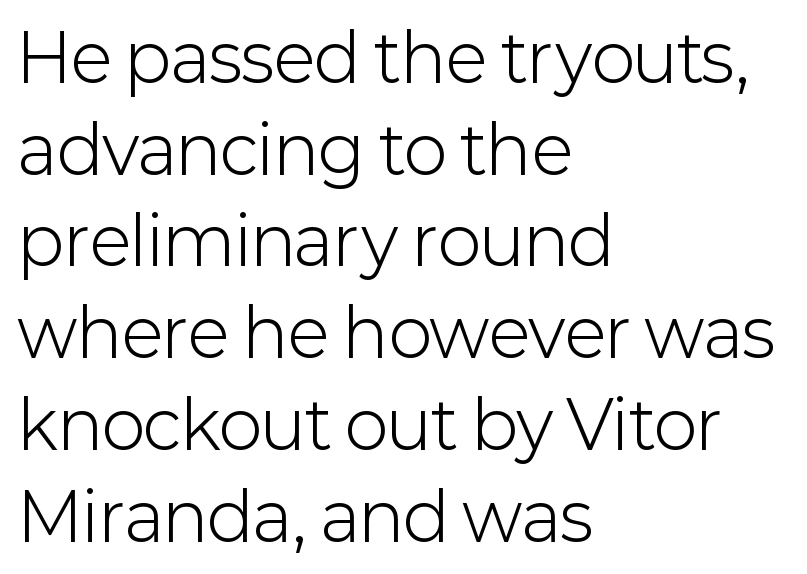
{"serif": "no", "italic": "no", "bold": "no", "weight": "light", "width": "normal", "stroke_contrast": "low", "x_height": "medium", "monospaced": "no", "underline": "no", "align": "left", "line_spacing": "normal", "line_spacing_ratio": 1.39, "letter_spacing": "normal", "letter_spacing_em": 0.0, "glyph_px": 66}
